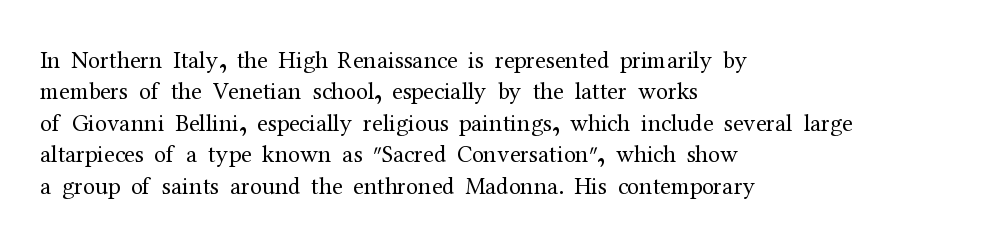
{"italic": "no", "bold": "no", "underline": "no", "align": "left", "line_spacing": "normal", "line_spacing_ratio": 1.31, "letter_spacing": "normal", "letter_spacing_em": 0.0, "glyph_px": 24}
